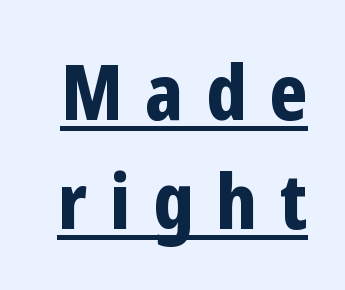
Q: Is the text bold? A: Yes.
Q: Is the text italic (slanted)? A: No, it is upright.
Q: Is the typeface a serif or a sans-serif typeface? A: Sans-serif.
Q: Is the text underlined? A: Yes.
Q: Is the spacing between letters normal or unusually wide? A: Unusually wide.
Q: Is the spacing between lines tight, normal or loose? A: Normal.
Q: Width (condensed, normal, or wide)? A: Condensed.
Q: Stroke contrast? A: Low.
Q: x-height? A: Medium.
Q: Monospaced? A: No.
